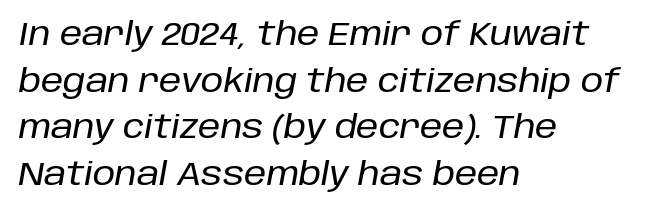
{"italic": "yes", "lean": "right", "slant_degrees": 10, "width": "normal", "stroke_contrast": "low", "x_height": "large", "monospaced": "no", "underline": "no", "align": "left", "line_spacing": "normal", "line_spacing_ratio": 1.46, "letter_spacing": "normal", "letter_spacing_em": 0.0, "glyph_px": 32}
